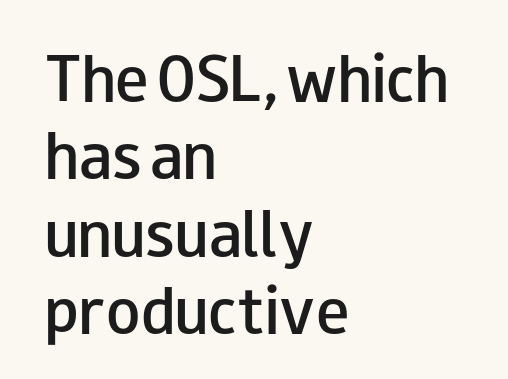
{"serif": "no", "italic": "no", "bold": "semi", "weight": "semibold", "width": "wide", "stroke_contrast": "low", "x_height": "small", "monospaced": "no", "underline": "no", "align": "left", "line_spacing": "normal", "line_spacing_ratio": 1.38, "letter_spacing": "normal", "letter_spacing_em": 0.0, "glyph_px": 56}
